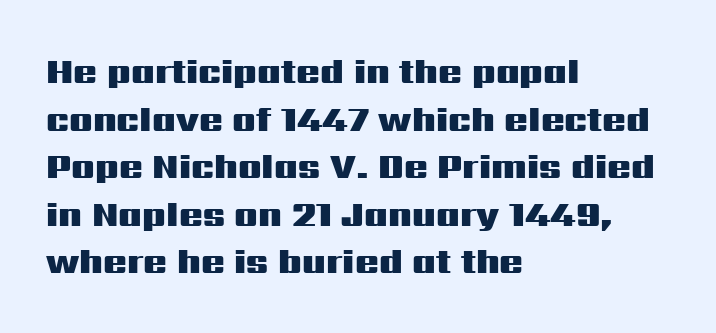
Nope, no serifs anywhere on these letters. Typeset ragged right — the left edge is the straight one. Unlike italic type, these characters show no tilt at all. Does extra space separate the letters? No, they use regular spacing. Spacing verdict: proportional, widths tailored to each character.
